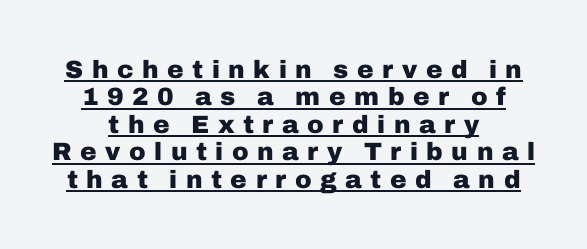
Q: Is the text bold? A: Yes.
Q: Is the text italic (slanted)? A: No, it is upright.
Q: Is the text underlined? A: Yes.
Q: Is the spacing between letters normal or unusually wide? A: Unusually wide.
Q: Is the spacing between lines tight, normal or loose? A: Tight.
